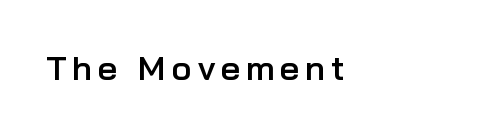
These lines were composed using upright roman letters. I'd describe the lettering as semibold — firm but not a full bold. Serifs: no, the terminals of the letterforms are clean. The passage shown is not underscored anywhere. The rendering uses natural spacing where letterforms have individual widths.
